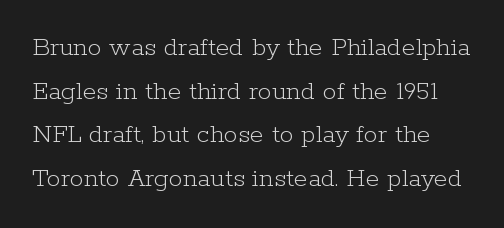
The passage shown is not underscored anywhere. Stem width sits at or under what a default text font uses. Letter spacing: default. This sample has the flowing, uneven cadence of proportional lettering. Baseline-to-baseline distance is the conventional proportion of letter height. Every character sits straight up, as roman type does.
